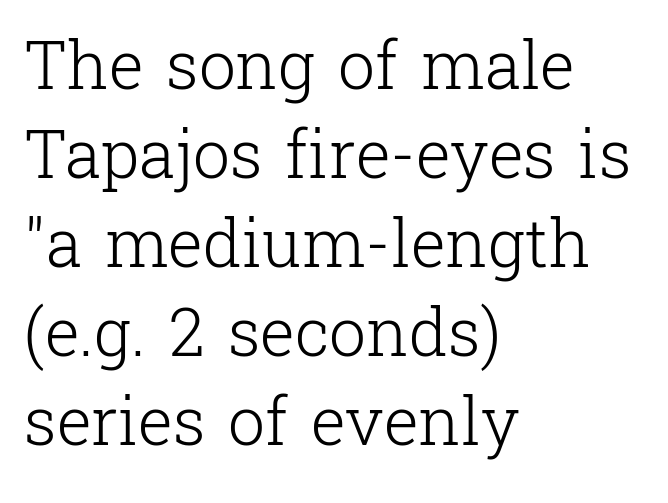
{"serif": "yes", "italic": "no", "bold": "no", "weight": "light", "width": "normal", "stroke_contrast": "low", "x_height": "medium", "monospaced": "no", "underline": "no", "align": "left", "line_spacing": "normal", "line_spacing_ratio": 1.35, "letter_spacing": "normal", "letter_spacing_em": 0.0, "glyph_px": 66}
